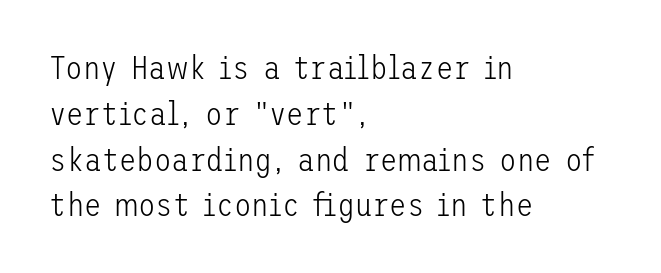
Unlike italic type, these characters show no tilt at all. Baseline-to-baseline distance is the conventional proportion of letter height. The text block is weighted toward the left margin, trailing off unevenly rightward. The zone under the glyphs is completely vacant. Think standard paragraph weight, or any step lighter than that.
